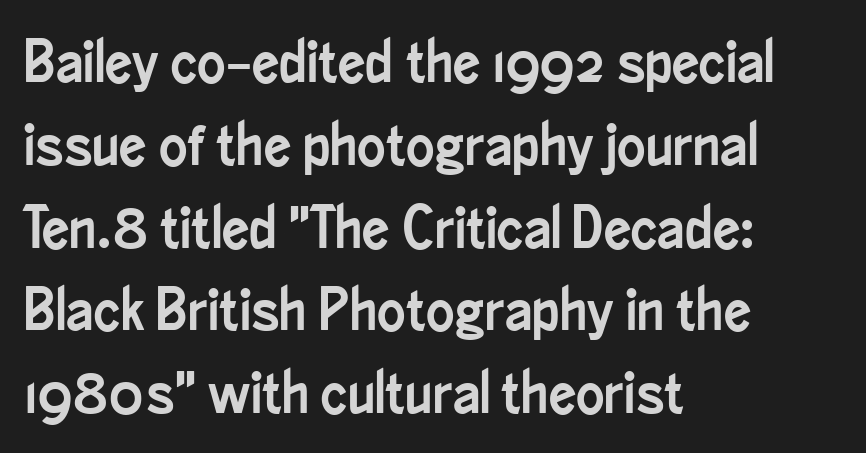
{"serif": "no", "italic": "no", "width": "condensed", "stroke_contrast": "low", "x_height": "small", "monospaced": "no", "underline": "no", "align": "left", "line_spacing": "normal", "line_spacing_ratio": 1.38, "letter_spacing": "normal", "letter_spacing_em": 0.0, "glyph_px": 60}
